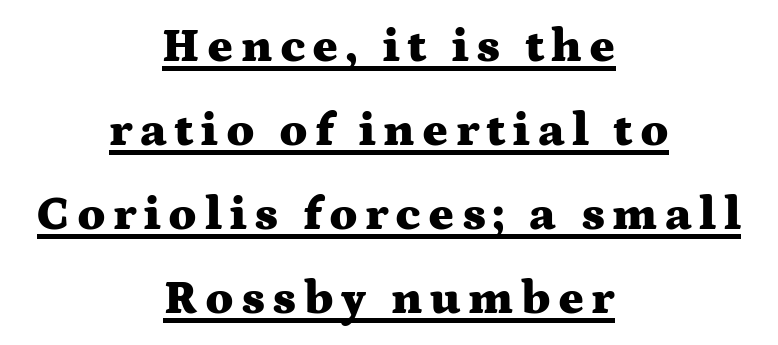
{"serif": "yes", "italic": "no", "bold": "yes", "weight": "heavy", "width": "wide", "stroke_contrast": "medium", "x_height": "medium", "monospaced": "no", "underline": "yes", "align": "center", "line_spacing_ratio": 1.75, "glyph_px": 48}
